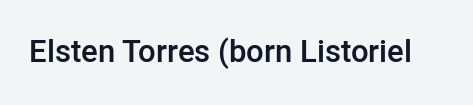
Q: Is the text bold? A: Semi-bold.
Q: Is the text italic (slanted)? A: No, it is upright.
Q: Is the typeface a serif or a sans-serif typeface? A: Sans-serif.
Q: Is the text underlined? A: No.
Q: Is the spacing between letters normal or unusually wide? A: Normal.
Q: Width (condensed, normal, or wide)? A: Normal.
Q: Stroke contrast? A: Low.
Q: x-height? A: Medium.
Q: Monospaced? A: No.
